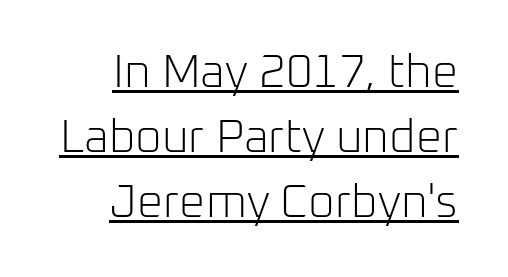
{"serif": "no", "italic": "no", "bold": "no", "weight": "light", "width": "normal", "stroke_contrast": "low", "x_height": "medium", "monospaced": "no", "underline": "yes", "line_spacing": "normal", "line_spacing_ratio": 1.41, "letter_spacing": "normal", "letter_spacing_em": 0.0, "glyph_px": 46}
